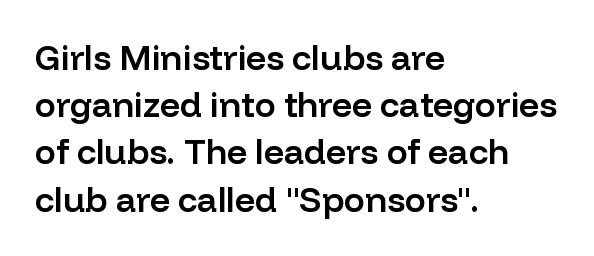
The image shows 35 px semibold sans-serif type, upright; set left-aligned, normal line spacing (1.35x), normal letter spacing, not underlined; low stroke contrast and a medium x-height.
